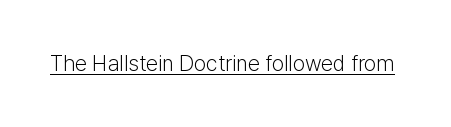
Q: Is the text bold? A: No.
Q: Is the text italic (slanted)? A: No, it is upright.
Q: Is the text underlined? A: Yes.
Q: Is the spacing between letters normal or unusually wide? A: Normal.
